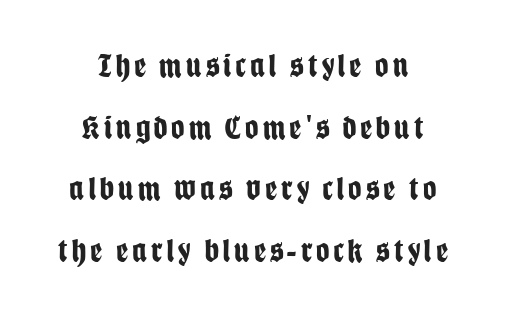
A clean baseline with only descenders dipping below it. Every row of glyphs is offset so its center matches the block's center. Does the type have serifs? No, each stem ends abruptly. Here the designer chose a conventional face with non-uniform glyph widths. Posture: straight, roman, zero tilt. The typesetting leans heavy: a genuine bold.
